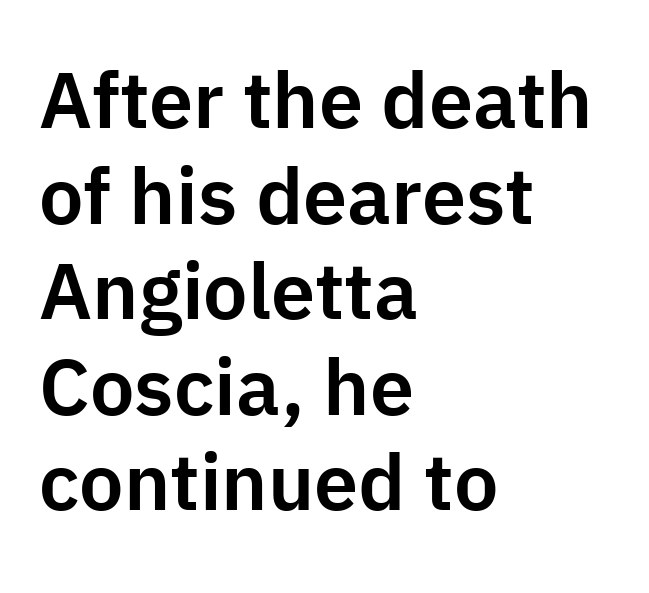
Has an underline been added? It has not. The type sits square on the baseline with zero lean. These lines are rendered in a variable-pitch font. Look at the tracking — it's just the regular setting, nothing added. Teacher's note: observe the even left margin — that is flush-left alignment.
